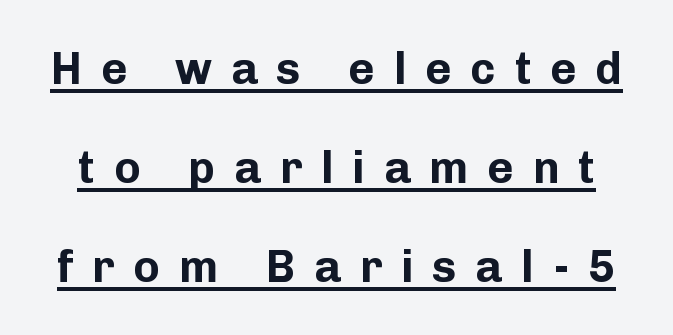
Does a line run under the words? Yes, clearly. Is this a sans? Yes — the strokes have no serifs. Upright lettering throughout. You could not count columns in this text — the font is proportionally spaced.
